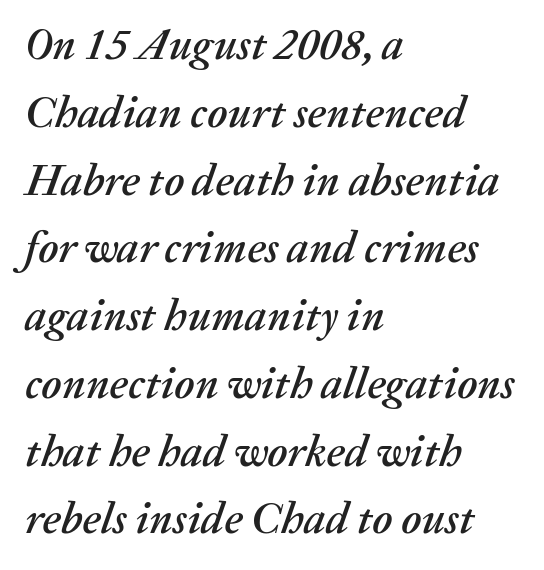
{"italic": "yes", "lean": "right", "slant_degrees": 20, "width": "normal", "stroke_contrast": "medium", "x_height": "medium", "monospaced": "no", "underline": "no", "align": "left", "line_spacing": "normal", "line_spacing_ratio": 1.54, "letter_spacing": "normal", "letter_spacing_em": 0.0, "glyph_px": 44}
